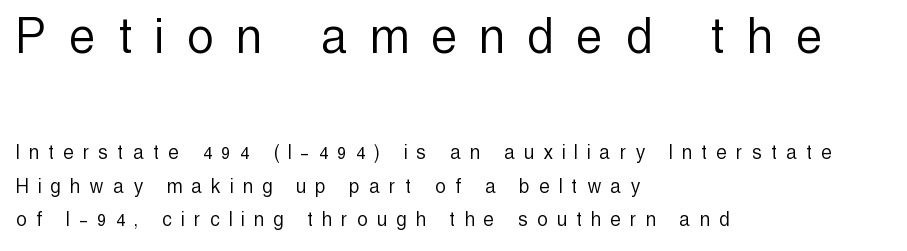
Q: Is the text bold? A: No.
Q: Is the text italic (slanted)? A: No, it is upright.
Q: Is the typeface a serif or a sans-serif typeface? A: Sans-serif.
Q: Is the text underlined? A: No.
Q: How is the paragraph aligned? A: Left-aligned.
Q: Is the spacing between letters normal or unusually wide? A: Unusually wide.
Q: Is the spacing between lines tight, normal or loose? A: Normal.
Q: Which block of text is set in a larger size, the first (top) or the second (bottom)? A: The first (top) one.
Q: Width (condensed, normal, or wide)? A: Condensed.
Q: x-height? A: Medium.
Q: Monospaced? A: No.
